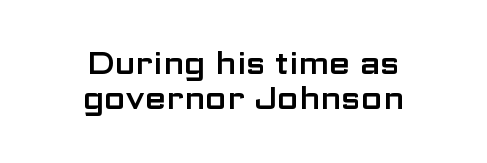
This sample uses plain, unmodified letter spacing. Quick note: not italic, upright. Rule under the text: the space is simply empty. Each letter keeps its own natural width here, so spacing adapts to shape. Centered paragraph, ragged on both sides.
